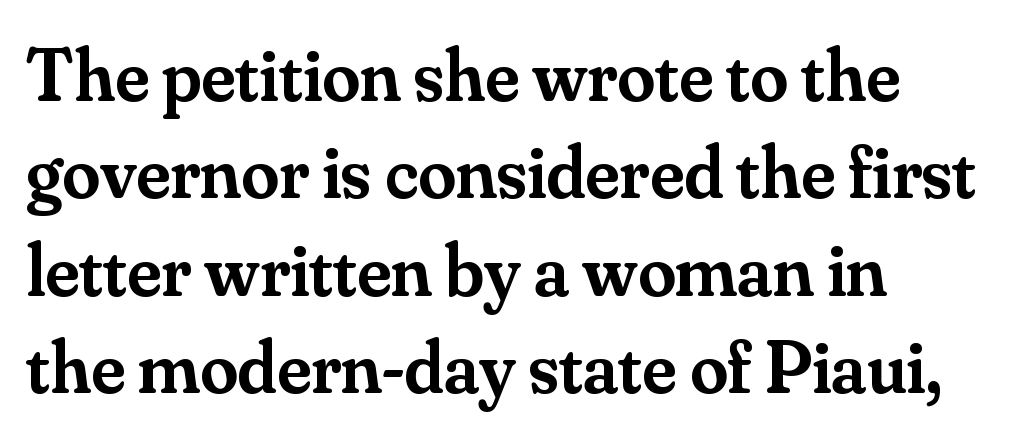
The image shows 76 px semibold serif type, upright; set left-aligned, normal line spacing (1.28x), normal letter spacing, not underlined; medium stroke contrast and a small x-height.
